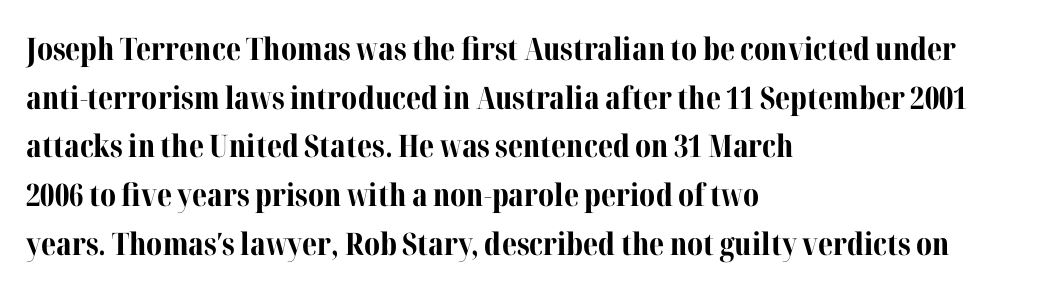
The image shows 31 px bold serif type, upright; set left-aligned, normal line spacing (1.57x), normal letter spacing, not underlined; medium stroke contrast and a medium x-height.
